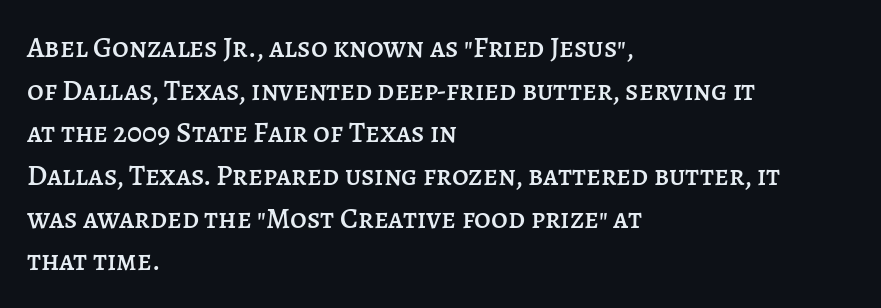
The image shows 29 px text type, upright; set left-aligned, normal line spacing (1.47x), normal letter spacing, not underlined; low stroke contrast and a large x-height.
